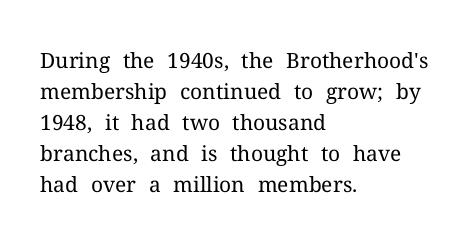
{"italic": "no", "bold": "no", "underline": "no", "align": "left", "line_spacing": "normal", "line_spacing_ratio": 1.48, "letter_spacing": "normal", "letter_spacing_em": 0.0, "glyph_px": 21}
